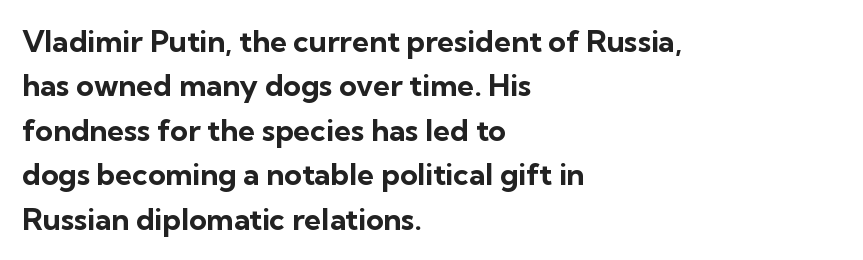
Look at the bottom of the vertical strokes: they stop flat, with no serifs. Honestly, the row spacing looks completely unremarkable. These lines were composed using upright roman letters. Do the characters align in a grid? No, the font is proportional. Does the weight exceed regular? Yes, all the way to bold. The lines in this sample share a left origin and differ only in where they stop.
